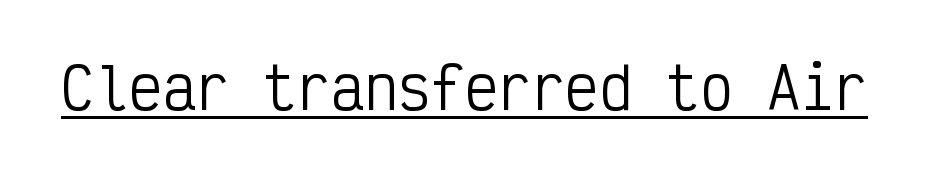
Q: Is the text bold? A: No.
Q: Is the text italic (slanted)? A: No, it is upright.
Q: Is the typeface a serif or a sans-serif typeface? A: Sans-serif.
Q: Is the text underlined? A: Yes.
Q: Is the spacing between letters normal or unusually wide? A: Normal.
Q: Width (condensed, normal, or wide)? A: Condensed.
Q: Stroke contrast? A: Low.
Q: x-height? A: Medium.
Q: Monospaced? A: Yes.
